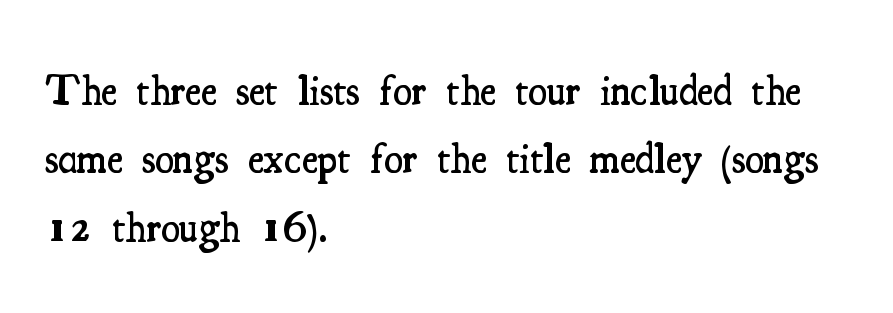
The strokes are fattened partway — semibold, not bold. This rendering leaves character spacing at its baseline value. Lines of text with bare space underneath. A typesetter would call this proportional, since set widths differ per character. Notice how descenders clear the ascenders below comfortably — that's standard leading. Leftover space on each line is placed entirely after the last word.
